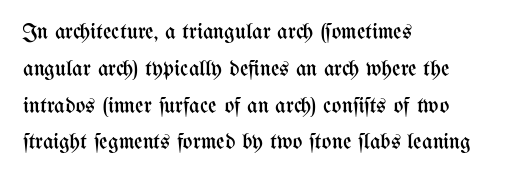
The rendering uses a moderate line-height, typical for paragraphs. The cut favours lightness, reaching ordinary text weight at its darkest. This is roman type, the default non-slanted kind. A student would call this left alignment; a typographer would say flush left, rag right. Honestly, there is no underline to notice here at all. The letterforms sit shoulder to shoulder at normal distance.
